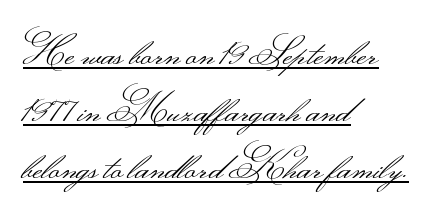
The image shows 38 px light, wide sans-serif type; set left-aligned, normal line spacing (1.5x), normal letter spacing, underlined; medium stroke contrast.
